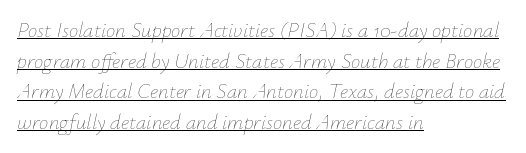
Does the lettering tilt? It does — this is italic. This sample is left-justified, so line endings fall wherever the words run out. The cut favours lightness, reaching ordinary text weight at its darkest. Reading down the column, the eye jumps a familiar distance to each next line. Students, observe the line beneath the letters — that is underlining. Each word holds together tightly as a unit, with standard inter-letter gaps.
